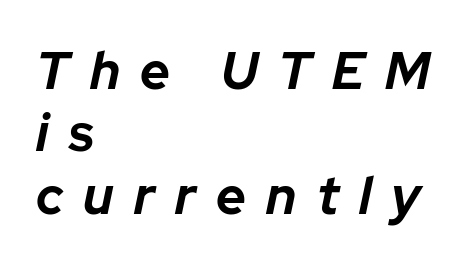
Q: Is the text bold? A: Yes.
Q: Is the text italic (slanted)? A: Yes, it leans right by about 12 degrees.
Q: Is the text underlined? A: No.
Q: How is the paragraph aligned? A: Left-aligned.
Q: Is the spacing between letters normal or unusually wide? A: Unusually wide.
Q: Width (condensed, normal, or wide)? A: Normal.
Q: Stroke contrast? A: Low.
Q: x-height? A: Medium.
Q: Monospaced? A: No.
